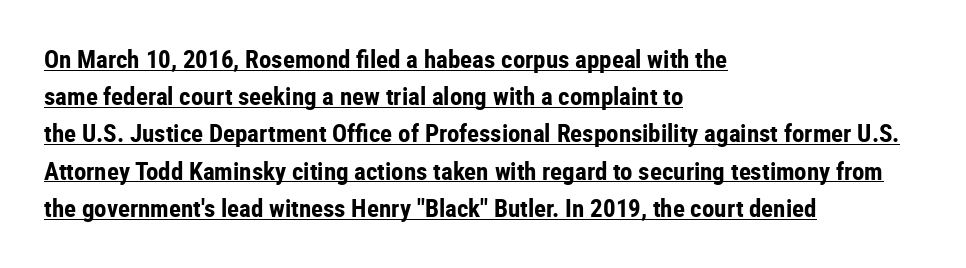
{"italic": "no", "bold": "yes", "underline": "yes", "align": "left", "line_spacing": "normal", "line_spacing_ratio": 1.49, "letter_spacing": "normal", "letter_spacing_em": 0.0, "glyph_px": 25}
